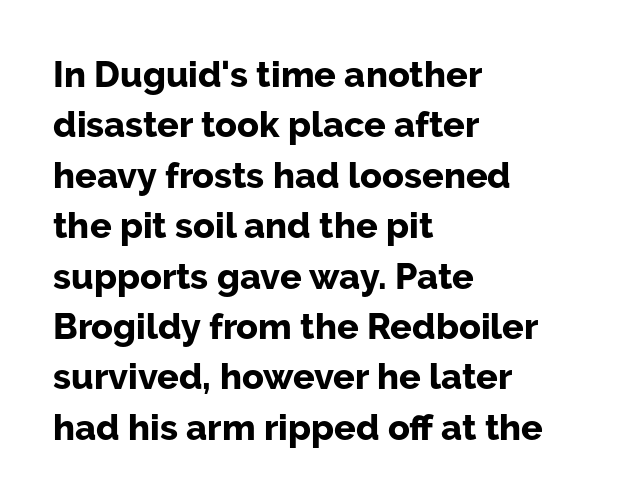
Q: Is the text bold? A: Yes.
Q: Is the text italic (slanted)? A: No, it is upright.
Q: Is the typeface a serif or a sans-serif typeface? A: Sans-serif.
Q: Is the text underlined? A: No.
Q: How is the paragraph aligned? A: Left-aligned.
Q: Is the spacing between letters normal or unusually wide? A: Normal.
Q: Is the spacing between lines tight, normal or loose? A: Normal.
Q: Width (condensed, normal, or wide)? A: Normal.
Q: Stroke contrast? A: Low.
Q: x-height? A: Medium.
Q: Monospaced? A: No.
